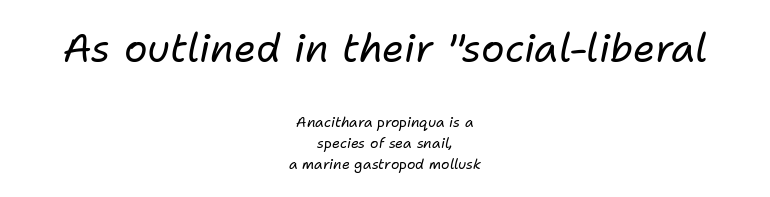
Q: Is the text bold? A: No.
Q: Is the text italic (slanted)? A: Yes, it leans right by about 11 degrees.
Q: Is the text underlined? A: No.
Q: How is the paragraph aligned? A: Centered.
Q: Is the spacing between letters normal or unusually wide? A: Normal.
Q: Is the spacing between lines tight, normal or loose? A: Normal.
Q: Which block of text is set in a larger size, the first (top) or the second (bottom)? A: The first (top) one.
Q: Width (condensed, normal, or wide)? A: Normal.
Q: Stroke contrast? A: Low.
Q: x-height? A: Medium.
Q: Monospaced? A: No.
